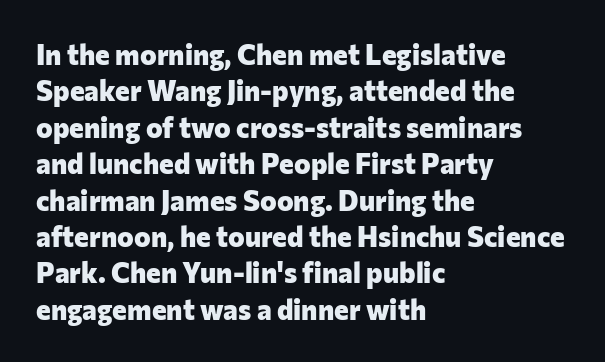
No italicization has been applied; the sample stays upright. Looks like regular typesetting: each glyph gets only the width it needs. Heavy-handed strokes throughout: this text is bold. The rag falls on the right side of this text block.
